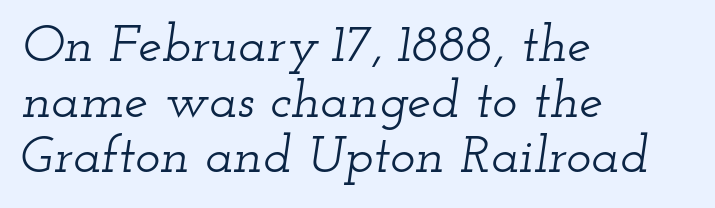
Q: Is the text italic (slanted)? A: Yes, it leans right by about 12 degrees.
Q: Is the typeface a serif or a sans-serif typeface? A: Serif.
Q: Is the text underlined? A: No.
Q: How is the paragraph aligned? A: Left-aligned.
Q: Is the spacing between letters normal or unusually wide? A: Normal.
Q: Is the spacing between lines tight, normal or loose? A: Tight.
Q: Width (condensed, normal, or wide)? A: Wide.
Q: Stroke contrast? A: Low.
Q: x-height? A: Small.
Q: Monospaced? A: No.
